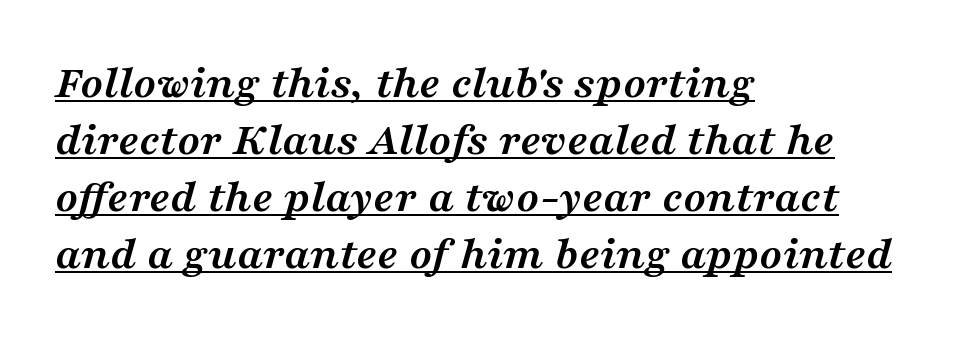
{"serif": "yes", "italic": "yes", "lean": "right", "slant_degrees": 16, "bold": "yes", "weight": "semibold", "width": "wide", "stroke_contrast": "medium", "x_height": "medium", "monospaced": "no", "underline": "yes", "align": "left", "line_spacing_ratio": 1.21, "letter_spacing": "normal", "letter_spacing_em": 0.0, "glyph_px": 47}
